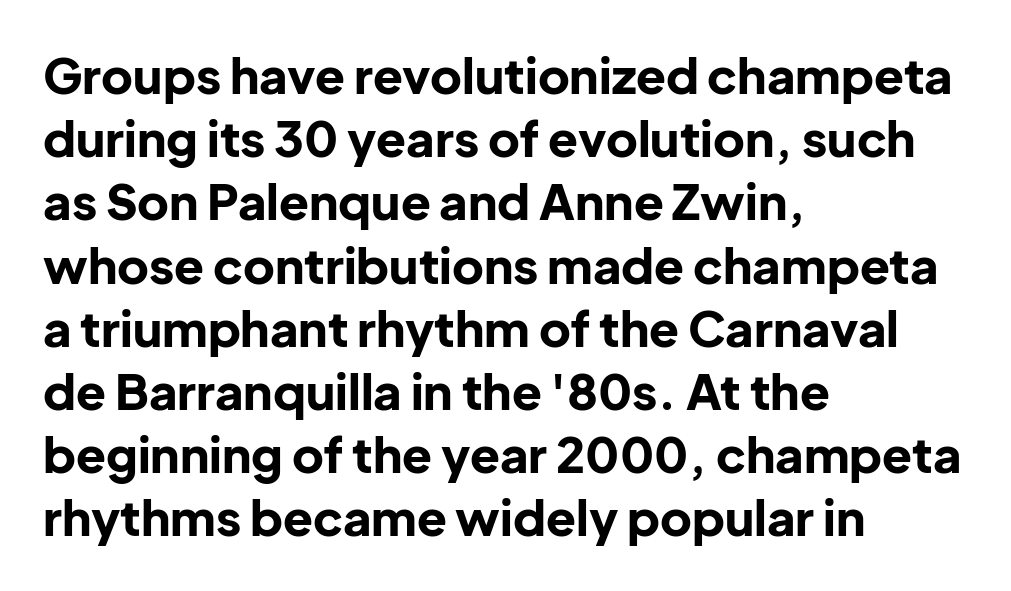
The image shows 49 px bold sans-serif type, upright; set left-aligned, normal line spacing (1.29x), normal letter spacing, not underlined; low stroke contrast and a medium x-height.
